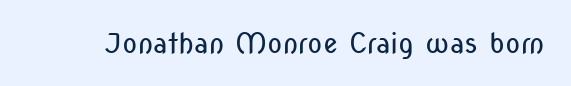
{"serif": "no", "italic": "no", "bold": "no", "weight": "regular", "width": "condensed", "stroke_contrast": "low", "x_height": "medium", "monospaced": "no", "underline": "no", "letter_spacing": "normal", "letter_spacing_em": 0.0, "glyph_px": 28}
